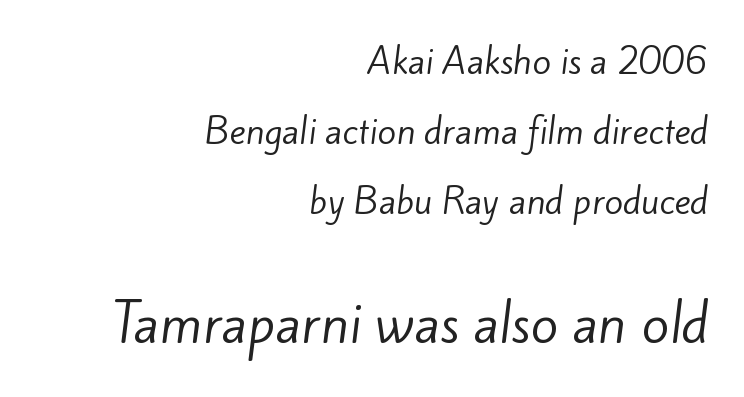
{"serif": "no", "bold": "no", "weight": "regular", "width": "normal", "stroke_contrast": "low", "x_height": "small", "monospaced": "no", "underline": "no", "align": "right", "line_spacing": "loose", "line_spacing_ratio": 2.06, "letter_spacing": "normal", "letter_spacing_em": 0.0, "larger_block": "second", "size_ratio": 1.5, "glyph_px": 51}
